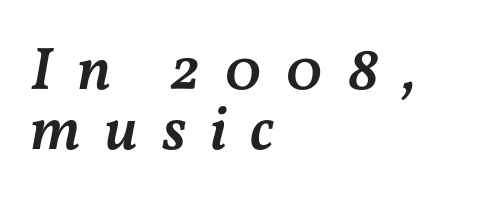
Q: Is the text bold? A: Semi-bold.
Q: Is the text italic (slanted)? A: Yes, it leans right by about 11 degrees.
Q: Is the text underlined? A: No.
Q: How is the paragraph aligned? A: Left-aligned.
Q: Is the spacing between letters normal or unusually wide? A: Unusually wide.
Q: Is the spacing between lines tight, normal or loose? A: Tight.
Q: Width (condensed, normal, or wide)? A: Normal.
Q: Stroke contrast? A: Medium.
Q: x-height? A: Medium.
Q: Monospaced? A: No.
